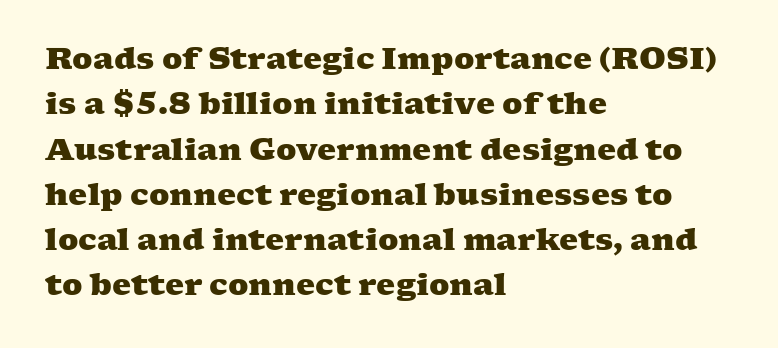
{"serif": "yes", "bold": "yes", "weight": "heavy", "width": "wide", "stroke_contrast": "medium", "x_height": "medium", "monospaced": "no", "underline": "no", "align": "left", "line_spacing": "normal", "line_spacing_ratio": 1.51, "letter_spacing": "normal", "letter_spacing_em": 0.0, "glyph_px": 30}
